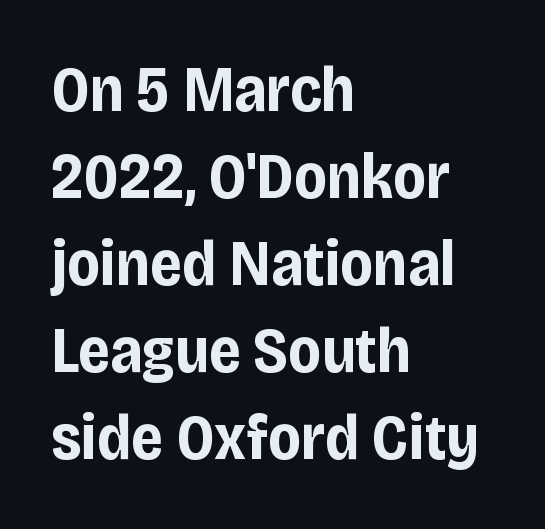
The image shows 64 px bold, condensed sans-serif type, upright; set left-aligned, normal line spacing (1.36x), normal letter spacing, not underlined; low stroke contrast and a large x-height.
